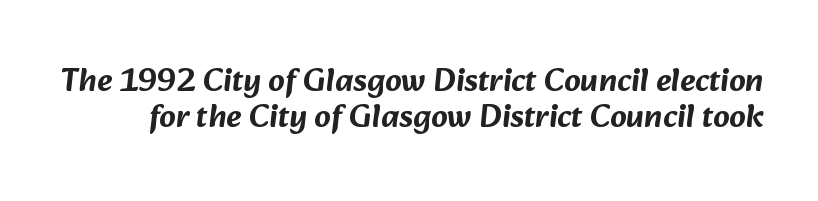
The image shows 33 px sans-serif type; set tight line spacing (1.08x), normal letter spacing, not underlined; low stroke contrast and a medium x-height.
